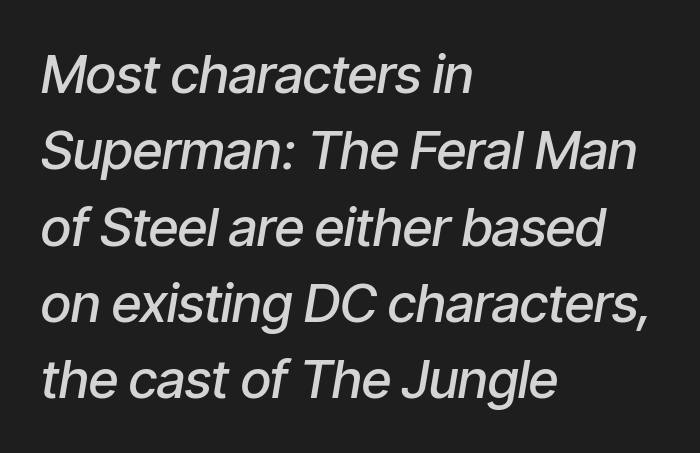
Q: Is the text bold? A: Semi-bold.
Q: Is the text italic (slanted)? A: Yes, it leans right by about 9 degrees.
Q: Is the text underlined? A: No.
Q: How is the paragraph aligned? A: Left-aligned.
Q: Is the spacing between letters normal or unusually wide? A: Normal.
Q: Is the spacing between lines tight, normal or loose? A: Normal.
Q: Width (condensed, normal, or wide)? A: Condensed.
Q: Stroke contrast? A: Low.
Q: x-height? A: Medium.
Q: Monospaced? A: No.
